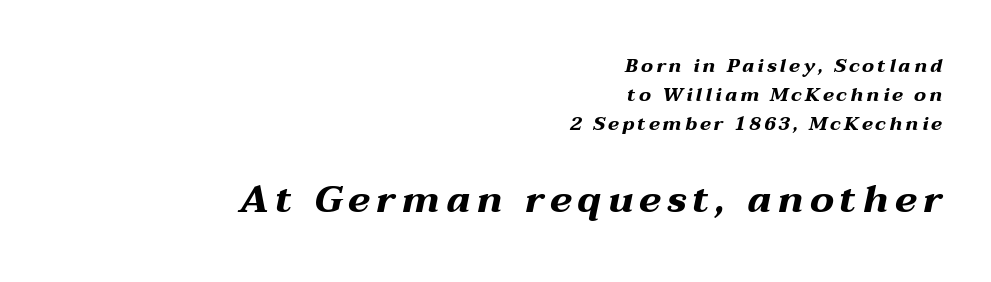
The image shows 38 px bold, wide type, italic (leaning right); set right-aligned, normal line spacing (1.53x), not underlined; the second (bottom) block is 2.0x larger; medium stroke contrast and a medium x-height.
